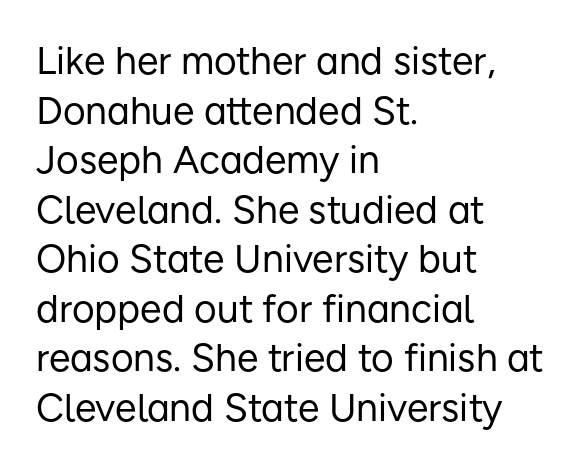
Q: Is the text bold? A: No.
Q: Is the text italic (slanted)? A: No, it is upright.
Q: Is the typeface a serif or a sans-serif typeface? A: Sans-serif.
Q: Is the text underlined? A: No.
Q: How is the paragraph aligned? A: Left-aligned.
Q: Is the spacing between letters normal or unusually wide? A: Normal.
Q: Is the spacing between lines tight, normal or loose? A: Normal.
Q: Width (condensed, normal, or wide)? A: Normal.
Q: Stroke contrast? A: Low.
Q: x-height? A: Medium.
Q: Monospaced? A: No.
